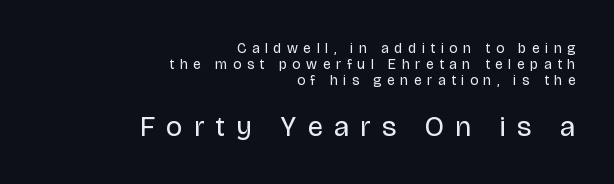
Casual observation: everything's shoved over to the right. Top chunk: small. Bottom chunk: large. Descenders are the only things crossing below the line. This is the regular roman posture of the typeface.
